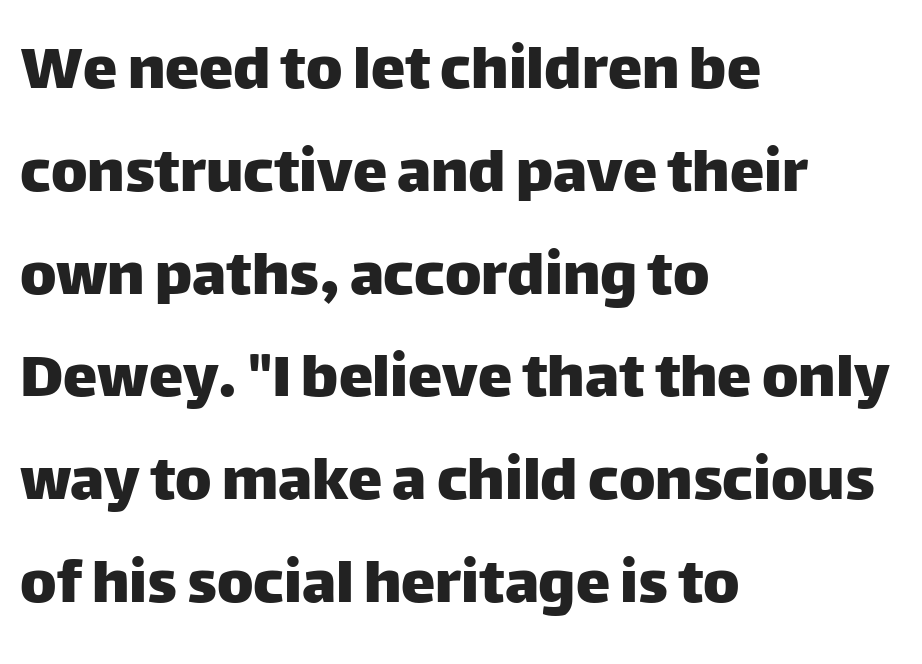
The image shows 69 px sans-serif type, upright; set left-aligned, normal line spacing (1.49x), normal letter spacing, not underlined; low stroke contrast and a large x-height.
